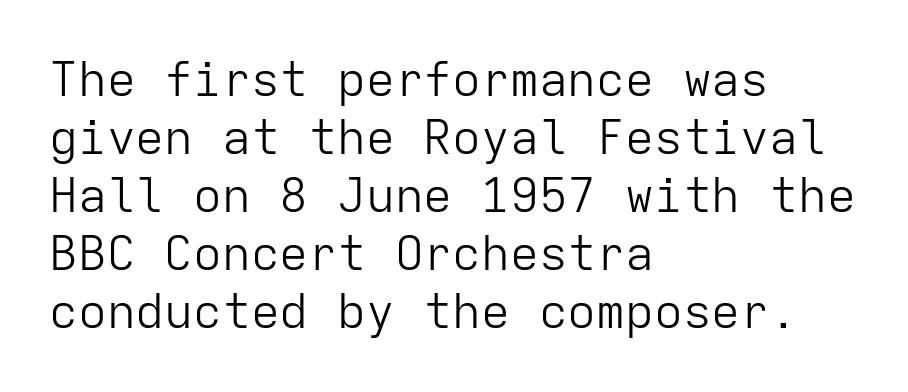
{"serif": "no", "italic": "no", "bold": "no", "weight": "light", "width": "normal", "stroke_contrast": "low", "x_height": "medium", "monospaced": "yes", "underline": "no", "align": "left", "line_spacing_ratio": 1.21, "letter_spacing": "normal", "letter_spacing_em": 0.0, "glyph_px": 48}
